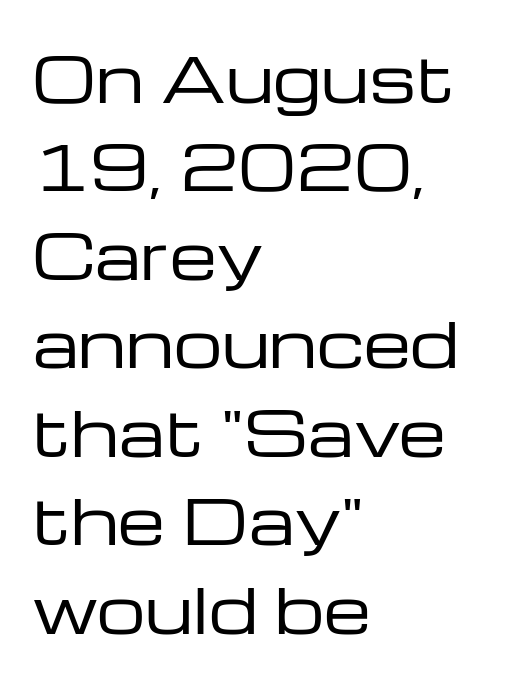
Unmarked baselines from the first word to the last. This rendering uses left alignment, leaving the right contour irregular. Looks like regular typesetting: each glyph gets only the width it needs. The rendering shows plain stroke endings on the letterforms — a sans-serif design. The leading is moderate, giving the passage an even texture. A roman cut, with each character standing at attention.
